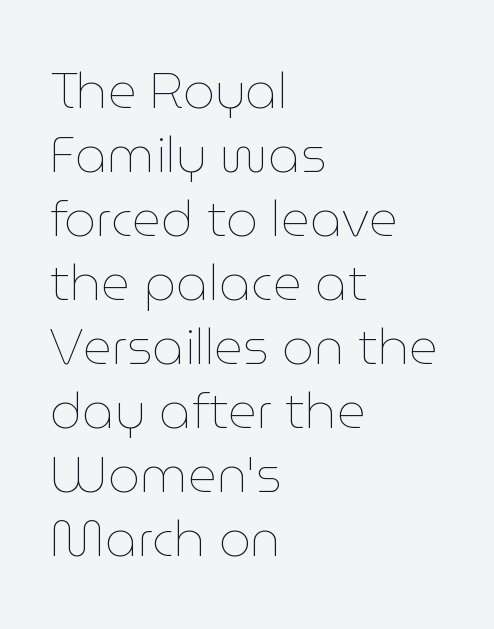
The image shows 50 px thin type, upright; set left-aligned, normal line spacing (1.28x), normal letter spacing, not underlined; low stroke contrast and a medium x-height.
